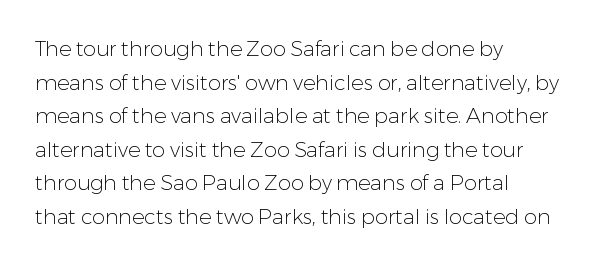
The image shows 21 px text type, upright; set left-aligned, normal line spacing (1.6x), normal letter spacing, not underlined.
